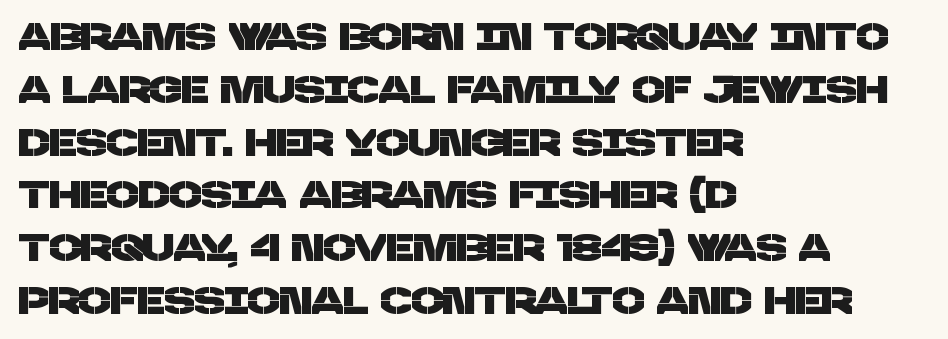
Between one letter and the next there's only the usual sliver of space. Visually the block forms a straight wall on the left and a jagged coastline on the right. Type without underlining. Successive baselines arrive at the customary interval. The letters carry no serifs — their stems end cleanly without finishing strokes. The passage shown is typed in a proportional face where columns would drift.
